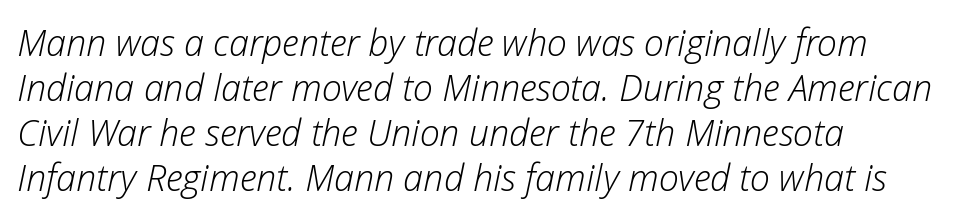
The image shows 36 px light type, italic (leaning right); set left-aligned, normal line spacing (1.25x), normal letter spacing, not underlined; low stroke contrast and a medium x-height.
